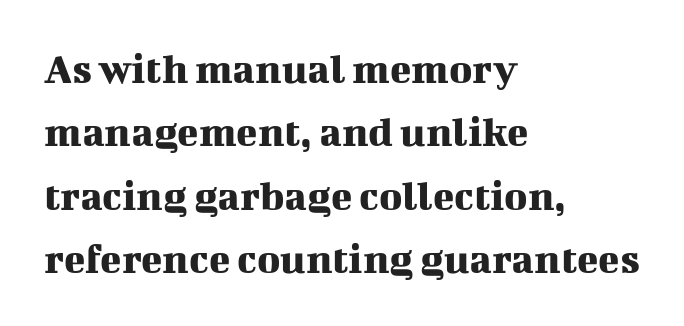
{"serif": "yes", "italic": "no", "width": "normal", "stroke_contrast": "medium", "x_height": "medium", "monospaced": "no", "underline": "no", "align": "left", "line_spacing": "normal", "line_spacing_ratio": 1.44, "letter_spacing": "normal", "letter_spacing_em": 0.0, "glyph_px": 44}
